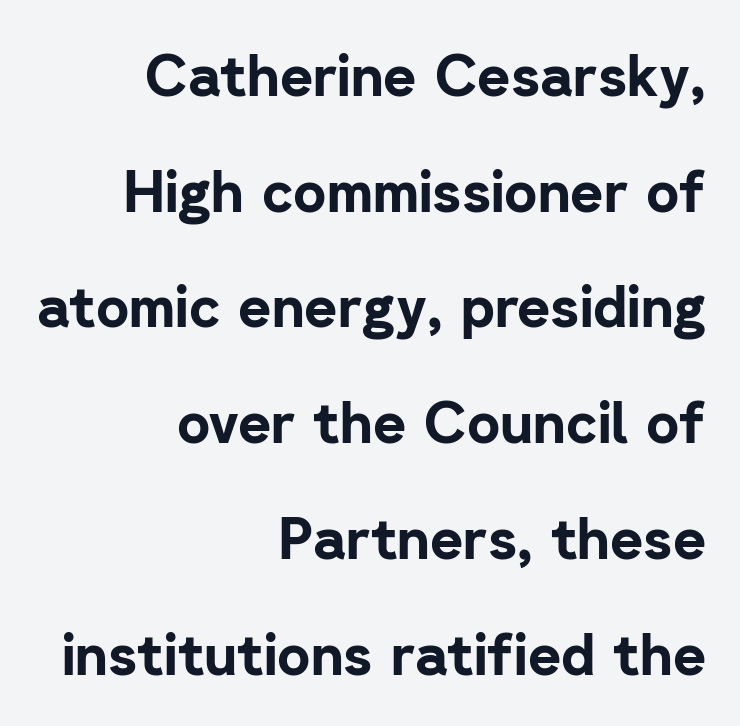
How would I describe the line gaps? Wide and relaxed. Unlike a traditional serif, this face leaves its strokes unadorned. Students, note that the glyphs here touch the page at normal intervals. Short and long lines alike share a common ending point at right.
